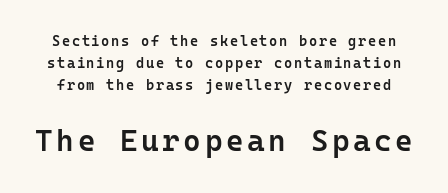
Does the leading feel generous? No, just average. Regarding serifs, this sample does without them. The passage shown is semibold, sitting just below true bold. Italic? Not at all — the glyphs are vertical. You could count columns in this text — the font is strictly monospaced. Caption: upper text group reduced, lower text group enlarged.
